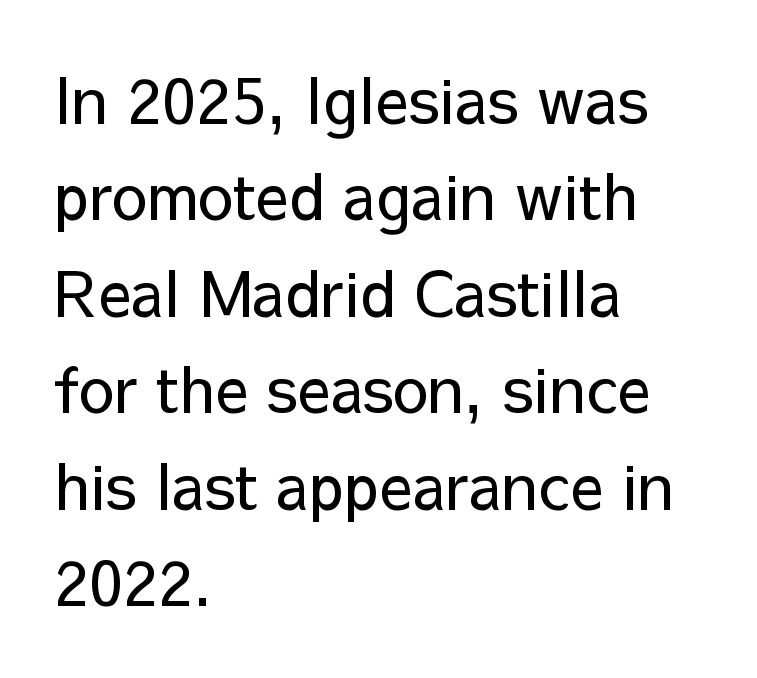
Observe the absence of serifs on each vertical stroke in this sample. Line spacing here is normal. Do the characters align in a grid? No, the font is proportional. Letter spacing: default. Line beginnings align vertically; line endings do not.
